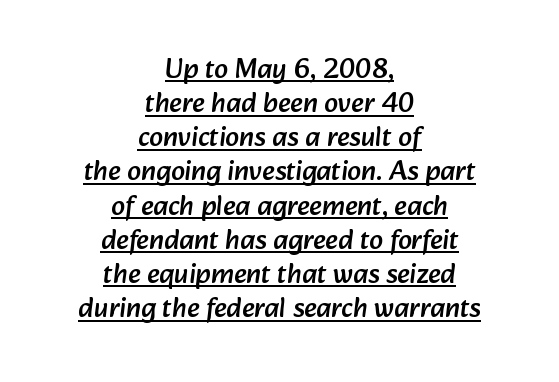
{"serif": "no", "width": "normal", "stroke_contrast": "low", "x_height": "medium", "monospaced": "no", "underline": "yes", "align": "center", "line_spacing_ratio": 1.22, "letter_spacing": "normal", "letter_spacing_em": 0.0, "glyph_px": 28}
